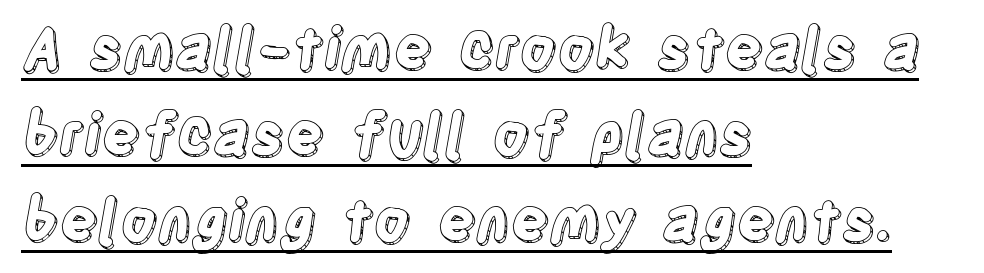
Q: Is the text italic (slanted)? A: Yes.
Q: Is the text underlined? A: Yes.
Q: How is the paragraph aligned? A: Left-aligned.
Q: Is the spacing between letters normal or unusually wide? A: Normal.
Q: Is the spacing between lines tight, normal or loose? A: Normal.
Q: Width (condensed, normal, or wide)? A: Condensed.
Q: x-height? A: Large.
Q: Monospaced? A: No.
